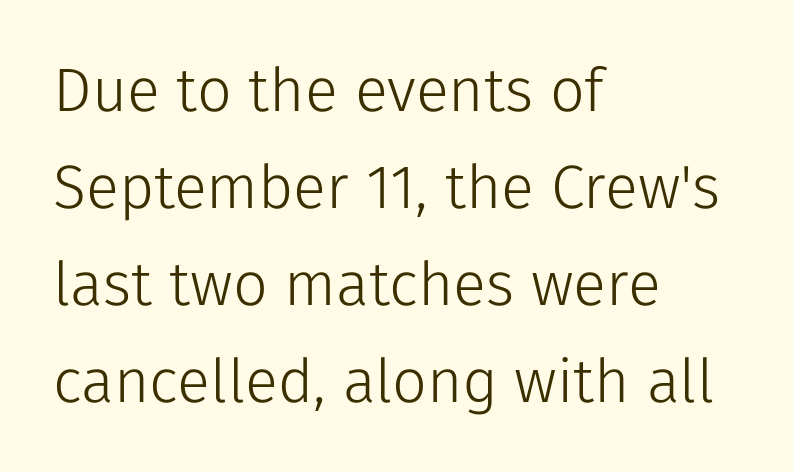
The image shows 61 px light sans-serif type, upright; set left-aligned, normal line spacing (1.59x), normal letter spacing, not underlined; low stroke contrast and a medium x-height.
